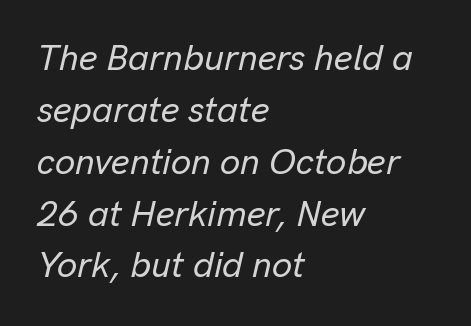
The image shows 36 px text type, italic (leaning right); set left-aligned, normal line spacing (1.44x), normal letter spacing, not underlined; low stroke contrast and a medium x-height.
